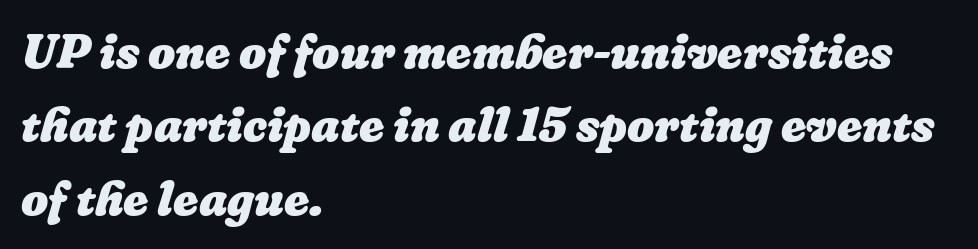
Each word holds together tightly as a unit, with standard inter-letter gaps. The specimen omits any rule beneath the text block's lines. Leftover space on each line is placed entirely after the last word. Spacing verdict: proportional, widths tailored to each character. Compared with typical paragraphs, the rows here are spaced about the same. Strokes here are thick enough to call this a true bold.
